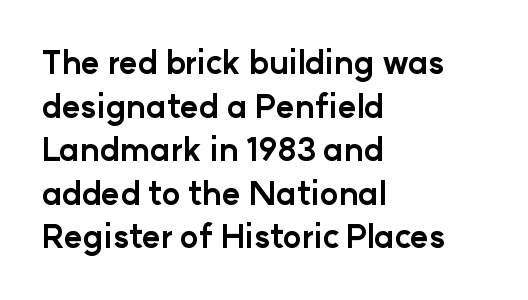
The image shows 32 px bold sans-serif type, upright; set left-aligned, normal line spacing (1.36x), normal letter spacing, not underlined; low stroke contrast and a medium x-height.
